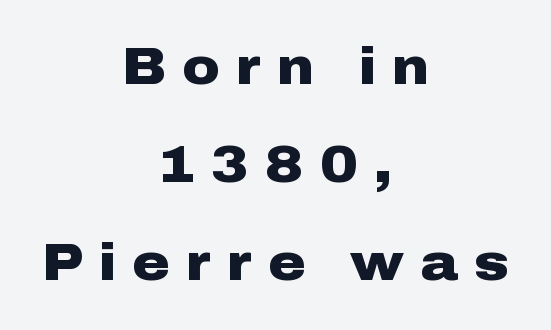
Q: Is the text bold? A: Yes.
Q: Is the text italic (slanted)? A: No, it is upright.
Q: Is the typeface a serif or a sans-serif typeface? A: Sans-serif.
Q: Is the text underlined? A: No.
Q: How is the paragraph aligned? A: Centered.
Q: Is the spacing between letters normal or unusually wide? A: Unusually wide.
Q: Is the spacing between lines tight, normal or loose? A: Loose.
Q: Width (condensed, normal, or wide)? A: Wide.
Q: Stroke contrast? A: Low.
Q: x-height? A: Medium.
Q: Monospaced? A: No.
